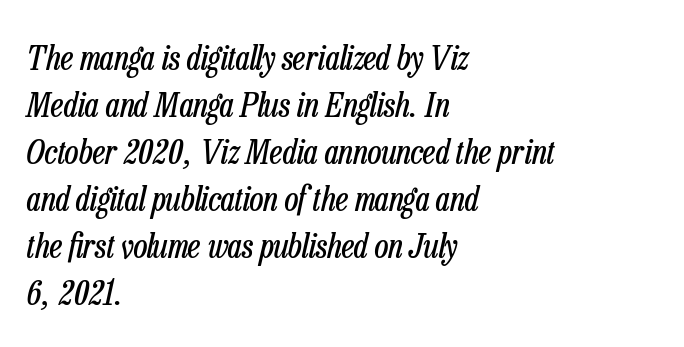
{"italic": "yes", "lean": "right", "slant_degrees": 13, "bold": "no", "weight": "regular", "width": "condensed", "stroke_contrast": "low", "x_height": "medium", "monospaced": "no", "underline": "no", "align": "left", "line_spacing": "normal", "line_spacing_ratio": 1.38, "letter_spacing": "normal", "letter_spacing_em": 0.0, "glyph_px": 34}
